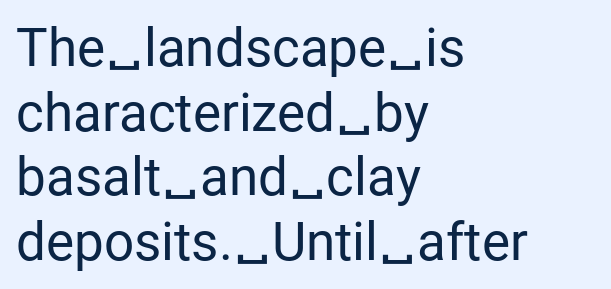
Q: Is the text bold? A: No.
Q: Is the text italic (slanted)? A: No, it is upright.
Q: Is the typeface a serif or a sans-serif typeface? A: Sans-serif.
Q: Is the text underlined? A: No.
Q: How is the paragraph aligned? A: Left-aligned.
Q: Is the spacing between letters normal or unusually wide? A: Normal.
Q: Width (condensed, normal, or wide)? A: Normal.
Q: Stroke contrast? A: Low.
Q: x-height? A: Medium.
Q: Monospaced? A: No.
